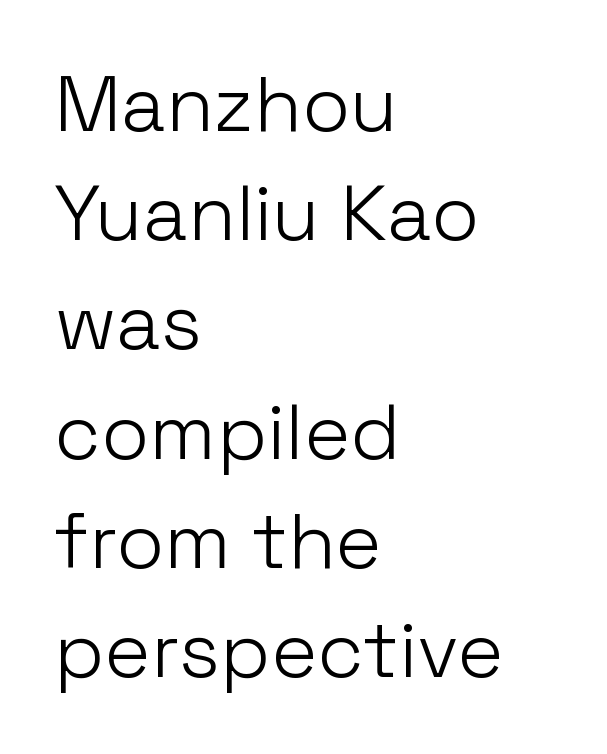
On a weight scale, this lands at 450 or below. No extra tracking has been applied to these lines. Unlike italic type, these characters show no tilt at all. Teacher's note: observe the even left margin — that is flush-left alignment.
